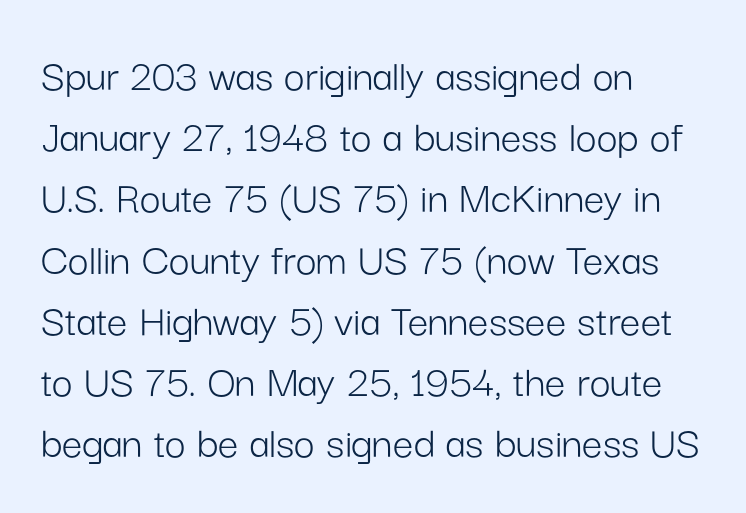
The image shows 46 px light sans-serif type, upright; set left-aligned, normal line spacing (1.33x), normal letter spacing, not underlined; low stroke contrast and a medium x-height.
